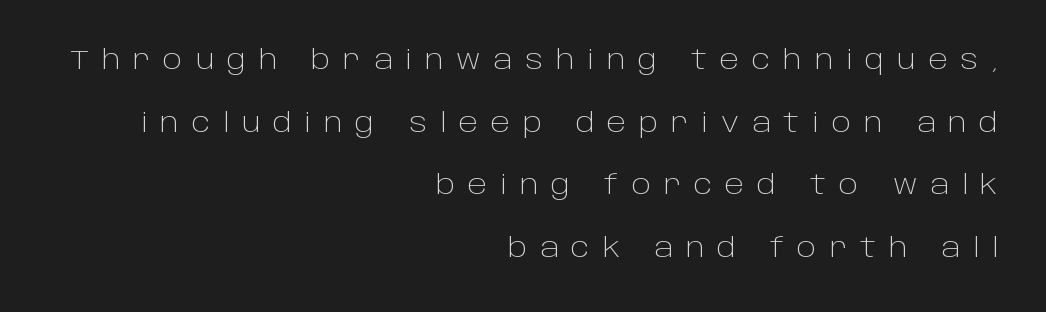
Q: Is the text bold? A: No.
Q: Is the text italic (slanted)? A: No, it is upright.
Q: Is the text underlined? A: No.
Q: How is the paragraph aligned? A: Right-aligned.
Q: Is the spacing between letters normal or unusually wide? A: Unusually wide.
Q: Is the spacing between lines tight, normal or loose? A: Loose.
